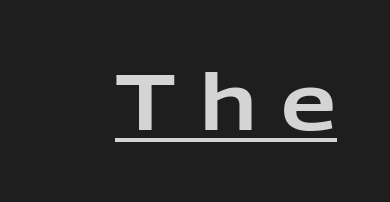
Q: Is the text italic (slanted)? A: No, it is upright.
Q: Is the typeface a serif or a sans-serif typeface? A: Sans-serif.
Q: Is the text underlined? A: Yes.
Q: Is the spacing between letters normal or unusually wide? A: Unusually wide.
Q: Width (condensed, normal, or wide)? A: Normal.
Q: Stroke contrast? A: Low.
Q: x-height? A: Medium.
Q: Monospaced? A: No.
